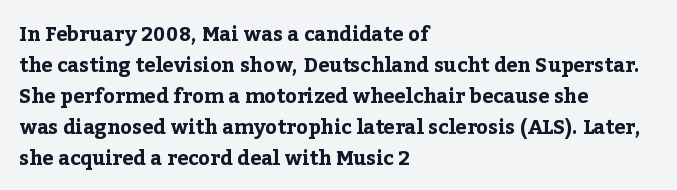
This is heavy type, rendered in bold. No extra tracking has been applied to these lines. The lines in this sample share a left origin and differ only in where they stop. A typesetter would call this leading conventional body-copy spacing. The typography opts for an upright posture over an oblique one. No word sits above an underline.
